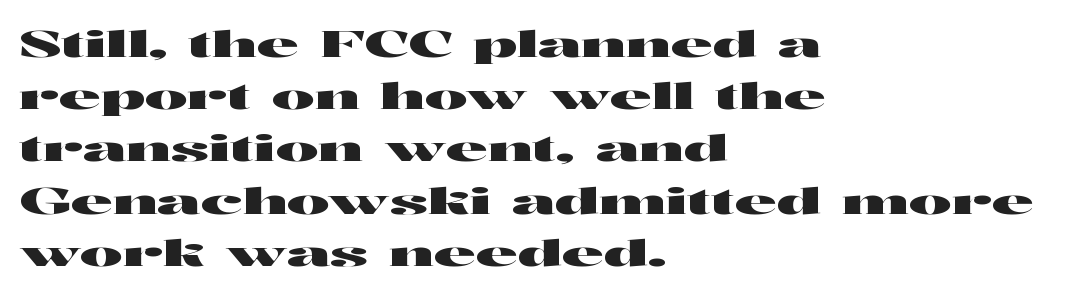
Q: Is the text italic (slanted)? A: No, it is upright.
Q: Is the typeface a serif or a sans-serif typeface? A: Sans-serif.
Q: Is the text underlined? A: No.
Q: How is the paragraph aligned? A: Left-aligned.
Q: Is the spacing between letters normal or unusually wide? A: Normal.
Q: Is the spacing between lines tight, normal or loose? A: Normal.
Q: Width (condensed, normal, or wide)? A: Wide.
Q: Stroke contrast? A: High.
Q: x-height? A: Medium.
Q: Monospaced? A: No.
